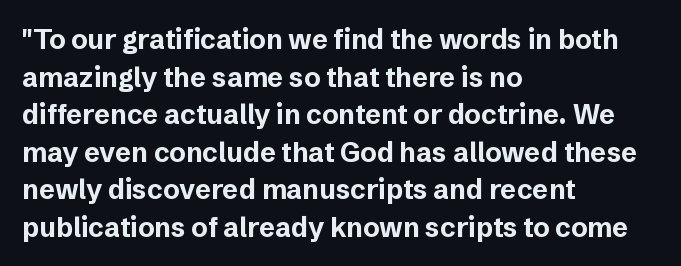
Q: Is the text bold? A: Yes.
Q: Is the text italic (slanted)? A: No, it is upright.
Q: Is the text underlined? A: No.
Q: How is the paragraph aligned? A: Left-aligned.
Q: Is the spacing between letters normal or unusually wide? A: Normal.
Q: Is the spacing between lines tight, normal or loose? A: Normal.
